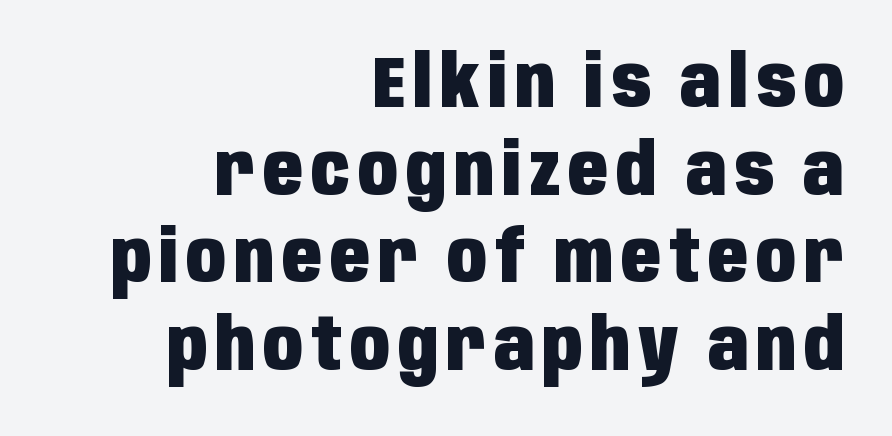
{"serif": "no", "italic": "no", "bold": "yes", "weight": "heavy", "width": "condensed", "stroke_contrast": "low", "x_height": "large", "monospaced": "no", "underline": "no", "align": "right", "line_spacing_ratio": 1.2, "glyph_px": 73}
